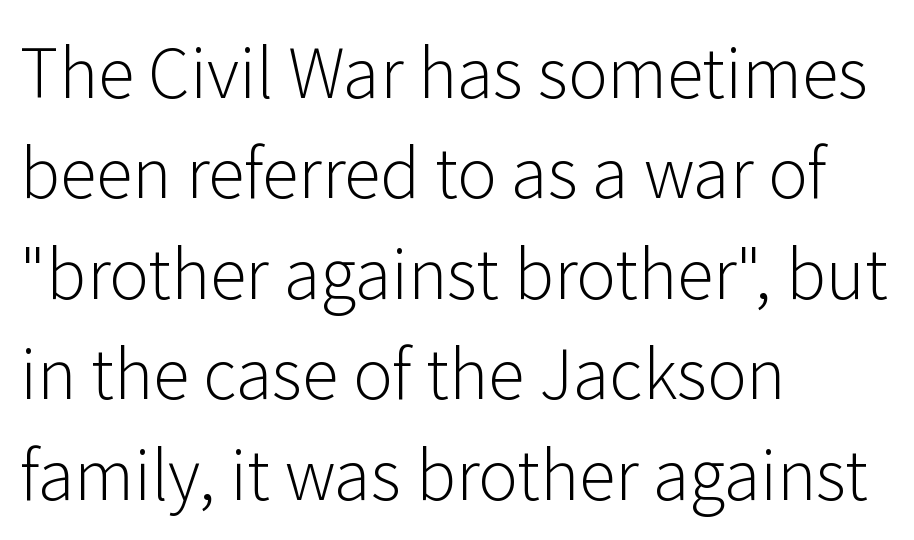
Q: Is the text bold? A: No.
Q: Is the text italic (slanted)? A: No, it is upright.
Q: Is the typeface a serif or a sans-serif typeface? A: Sans-serif.
Q: Is the text underlined? A: No.
Q: How is the paragraph aligned? A: Left-aligned.
Q: Is the spacing between letters normal or unusually wide? A: Normal.
Q: Is the spacing between lines tight, normal or loose? A: Normal.
Q: Width (condensed, normal, or wide)? A: Normal.
Q: Stroke contrast? A: Low.
Q: x-height? A: Medium.
Q: Monospaced? A: No.
